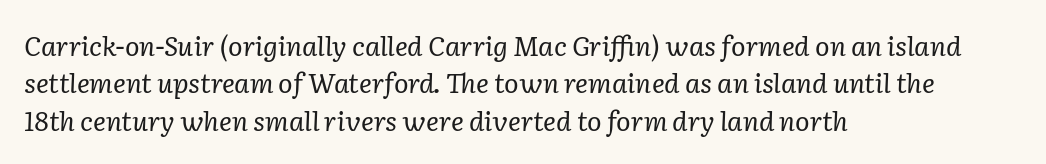
{"italic": "yes", "lean": "right", "slant_degrees": 2, "bold": "no", "underline": "no", "align": "left", "line_spacing": "normal", "line_spacing_ratio": 1.38, "letter_spacing": "normal", "letter_spacing_em": 0.0, "glyph_px": 27}
